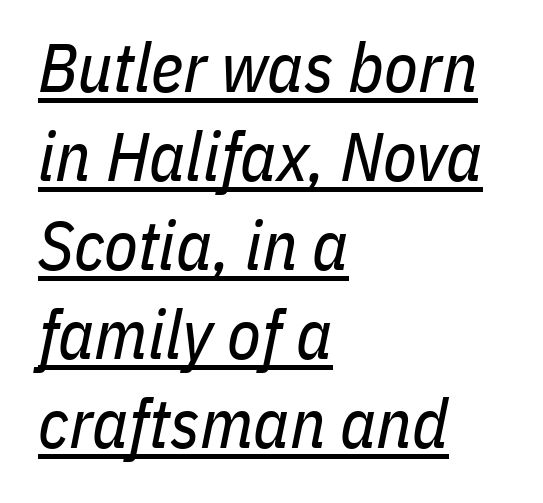
{"italic": "yes", "lean": "right", "slant_degrees": 11, "bold": "no", "weight": "regular", "width": "condensed", "stroke_contrast": "low", "x_height": "medium", "monospaced": "no", "underline": "yes", "align": "left", "line_spacing": "normal", "line_spacing_ratio": 1.29, "letter_spacing": "normal", "letter_spacing_em": 0.0, "glyph_px": 69}
